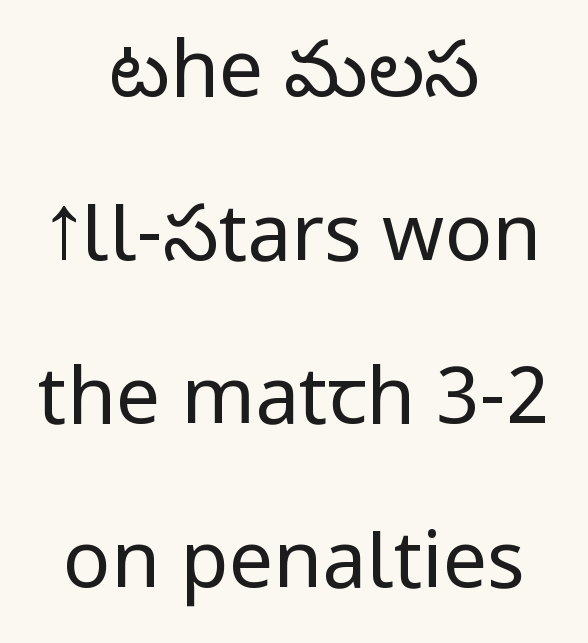
{"serif": "no", "italic": "no", "bold": "no", "weight": "regular", "width": "condensed", "stroke_contrast": "low", "underline": "no", "align": "center", "line_spacing": "loose", "line_spacing_ratio": 2.07, "letter_spacing": "normal", "letter_spacing_em": 0.0, "glyph_px": 79}
